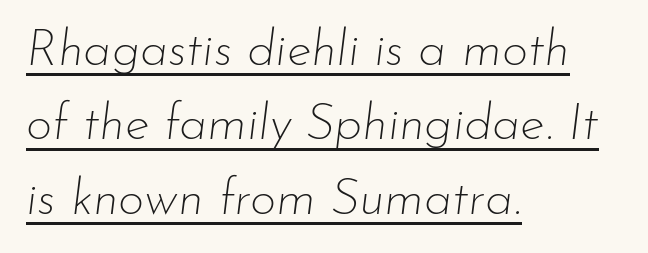
Q: Is the text bold? A: No.
Q: Is the text italic (slanted)? A: Yes, it leans right by about 7 degrees.
Q: Is the text underlined? A: Yes.
Q: How is the paragraph aligned? A: Left-aligned.
Q: Is the spacing between letters normal or unusually wide? A: Normal.
Q: Is the spacing between lines tight, normal or loose? A: Normal.
Q: Width (condensed, normal, or wide)? A: Normal.
Q: Stroke contrast? A: Low.
Q: x-height? A: Small.
Q: Monospaced? A: No.
